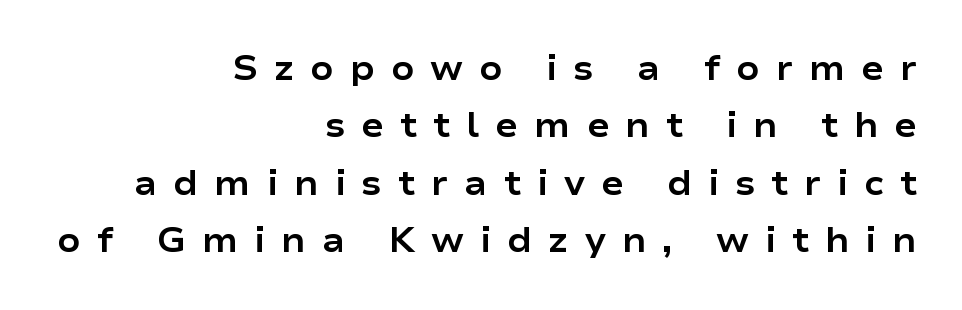
The rendering anchors every line to the right-hand side. Proportional: the letters do not fall into vertical columns. Compared with an ordinary text face, these strokes are far heavier — a full bold. Font category for this specimen: sans-serif.
